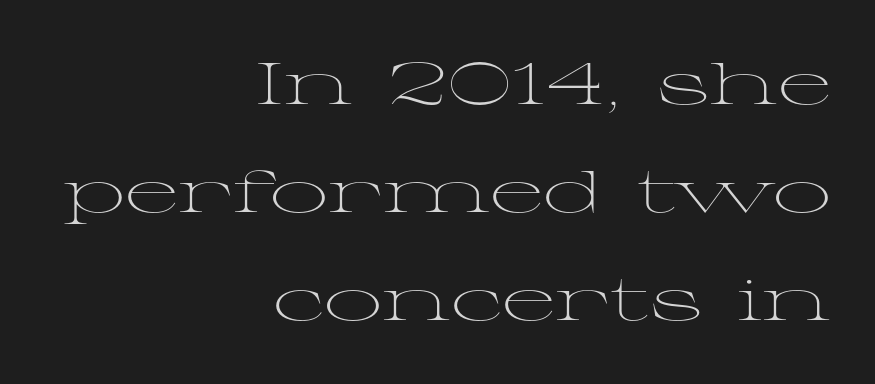
The image shows 58 px light, wide serif type, upright; set right-aligned, line spacing 1.86x, normal letter spacing, not underlined; medium stroke contrast and a medium x-height.
